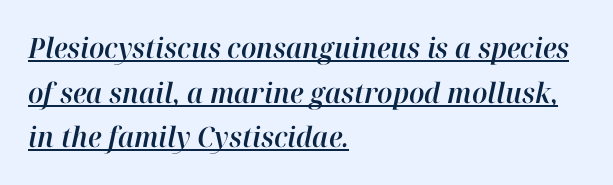
Q: Is the text italic (slanted)? A: Yes, it leans right by about 12 degrees.
Q: Is the text underlined? A: Yes.
Q: How is the paragraph aligned? A: Left-aligned.
Q: Is the spacing between letters normal or unusually wide? A: Normal.
Q: Is the spacing between lines tight, normal or loose? A: Normal.
Q: Width (condensed, normal, or wide)? A: Normal.
Q: Stroke contrast? A: High.
Q: x-height? A: Medium.
Q: Monospaced? A: No.
